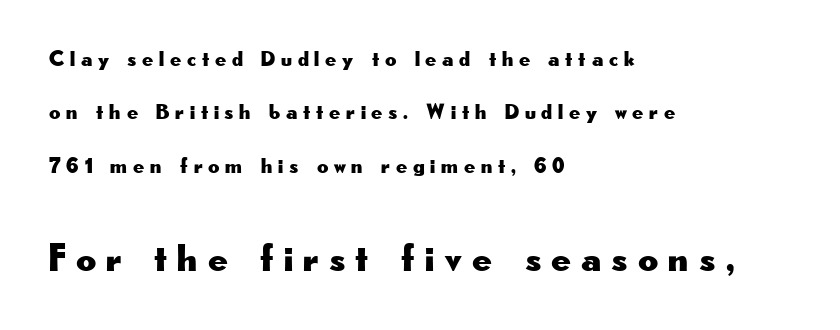
Every row of glyphs begins at an identical x-position on the left. Looks like regular typesetting: each glyph gets only the width it needs. The second block has been scaled up relative to the first. Serif or sans? Sans — the stroke terminals are bare. Vertical spacing — loose.
